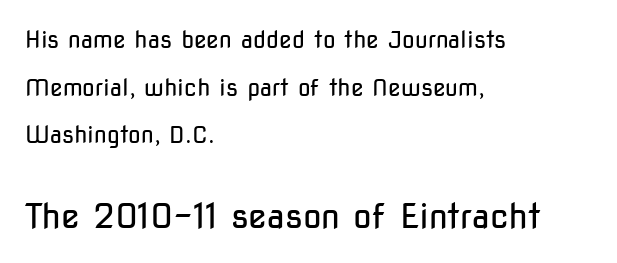
You could not count columns in this text — the font is proportionally spaced. The rendering enlarges the type as you move from the upper chunk to the lower. Has an underline been added? It has not. The type family on display is of the sans-serif kind. Leading: increased. The lettering stays uniformly vertical, giving the passage a roman look.
